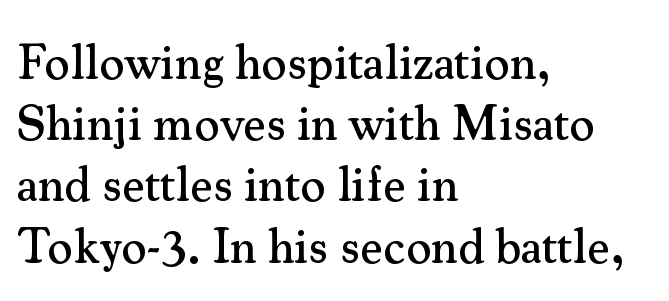
The image shows 49 px serif type, upright; set left-aligned, normal line spacing (1.25x), normal letter spacing, not underlined; medium stroke contrast and a small x-height.
